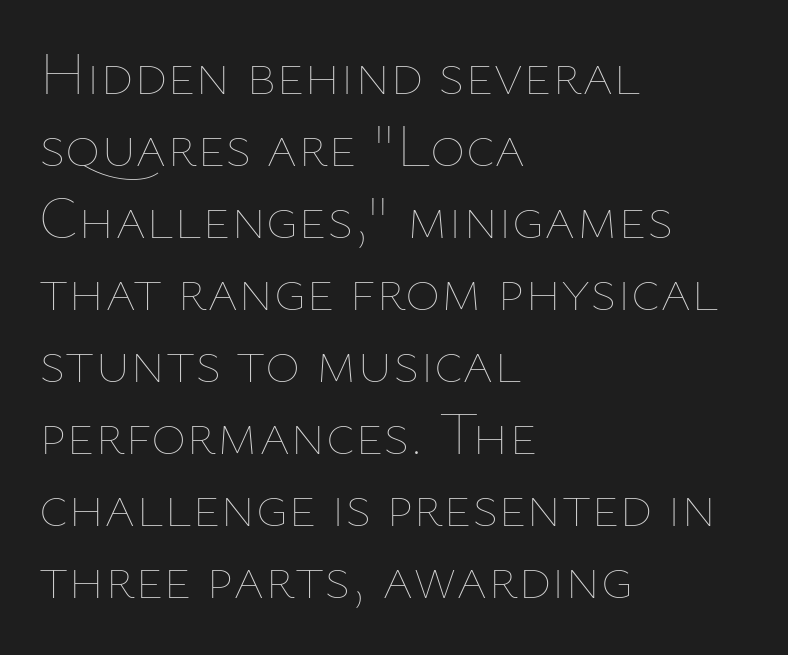
Just letters on the line, the space beneath them empty. The setting favours the left margin, as ordinary paragraphs usually do. This is the regular roman posture of the typeface. You could not count columns in this text — the font is proportionally spaced.
